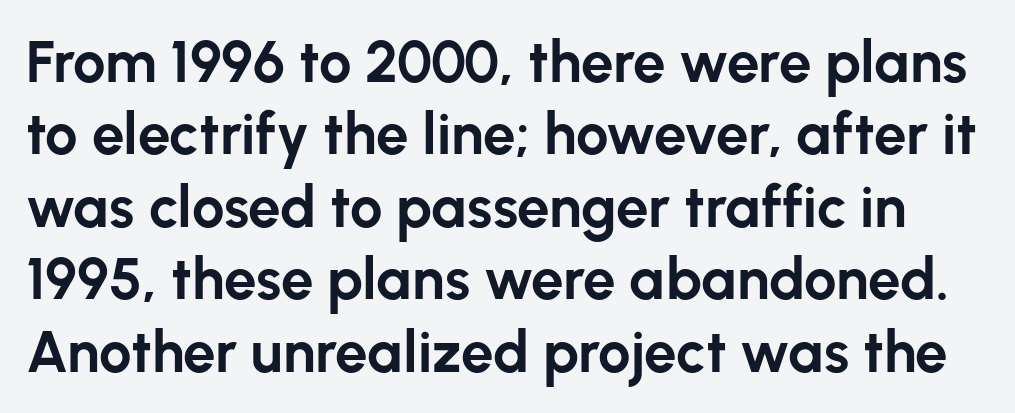
Chunky letters — that's bold for sure. In terms of posture, this sample is upright. The passage shown is typed in a proportional face where columns would drift. A clean baseline with only descenders dipping below it. The vertical gap from one line to the next is medium.
